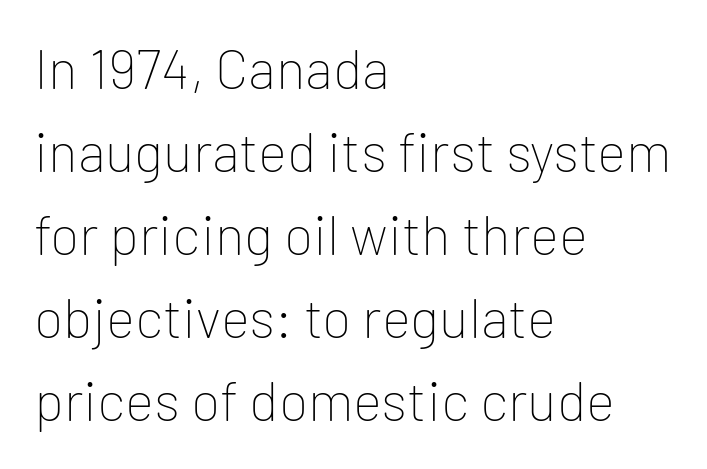
Q: Is the text bold? A: No.
Q: Is the text italic (slanted)? A: No, it is upright.
Q: Is the typeface a serif or a sans-serif typeface? A: Sans-serif.
Q: Is the text underlined? A: No.
Q: How is the paragraph aligned? A: Left-aligned.
Q: Is the spacing between letters normal or unusually wide? A: Normal.
Q: Is the spacing between lines tight, normal or loose? A: Normal.
Q: Width (condensed, normal, or wide)? A: Normal.
Q: Stroke contrast? A: Low.
Q: x-height? A: Medium.
Q: Monospaced? A: No.
